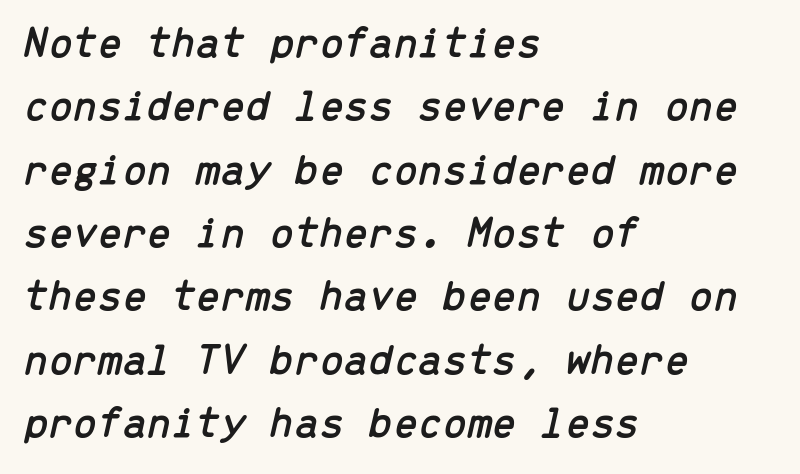
Q: Is the text italic (slanted)? A: Yes, it leans right by about 13 degrees.
Q: Is the text underlined? A: No.
Q: How is the paragraph aligned? A: Left-aligned.
Q: Is the spacing between letters normal or unusually wide? A: Normal.
Q: Is the spacing between lines tight, normal or loose? A: Normal.
Q: Width (condensed, normal, or wide)? A: Normal.
Q: Stroke contrast? A: Low.
Q: x-height? A: Medium.
Q: Monospaced? A: Yes.
